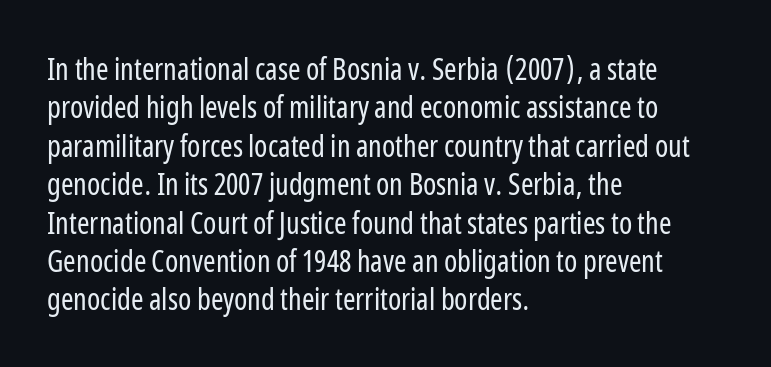
Visually the block forms a straight wall on the left and a jagged coastline on the right. Spacing verdict: proportional, widths tailored to each character. Words float on clear page, feet unadorned. In terms of leading, this rendering sits right in the middle. Note: no serifs on the glyphs. Stems here are at most as thick as an everyday book face.
